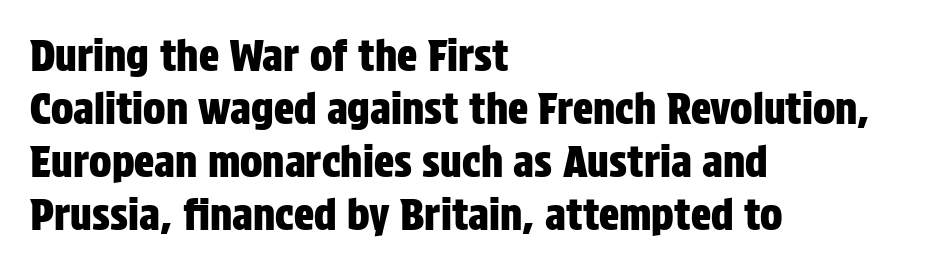
Q: Is the text italic (slanted)? A: No, it is upright.
Q: Is the typeface a serif or a sans-serif typeface? A: Sans-serif.
Q: Is the text underlined? A: No.
Q: How is the paragraph aligned? A: Left-aligned.
Q: Is the spacing between letters normal or unusually wide? A: Normal.
Q: Is the spacing between lines tight, normal or loose? A: Normal.
Q: Width (condensed, normal, or wide)? A: Condensed.
Q: Stroke contrast? A: Low.
Q: x-height? A: Large.
Q: Monospaced? A: No.
